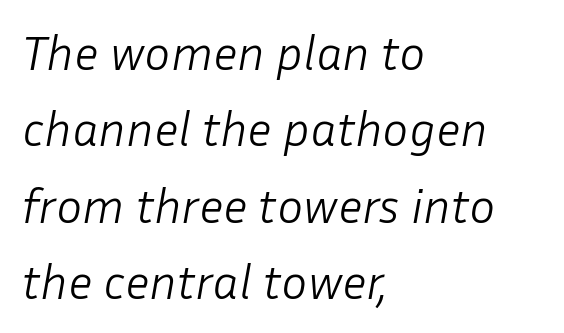
Q: Is the text bold? A: No.
Q: Is the text italic (slanted)? A: Yes, it leans right by about 10 degrees.
Q: Is the text underlined? A: No.
Q: How is the paragraph aligned? A: Left-aligned.
Q: Is the spacing between letters normal or unusually wide? A: Normal.
Q: Is the spacing between lines tight, normal or loose? A: Normal.
Q: Width (condensed, normal, or wide)? A: Normal.
Q: Stroke contrast? A: Low.
Q: x-height? A: Medium.
Q: Monospaced? A: No.
